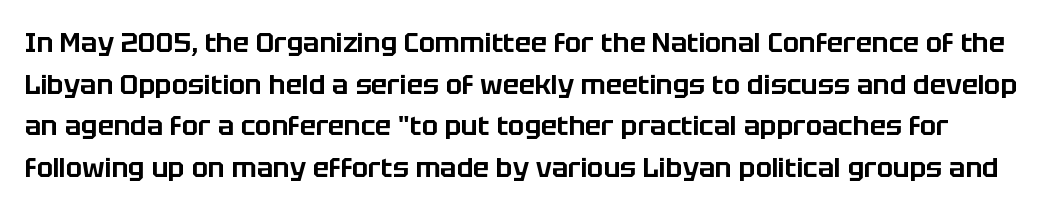
Q: Is the text italic (slanted)? A: No, it is upright.
Q: Is the text underlined? A: No.
Q: Is the spacing between letters normal or unusually wide? A: Normal.
Q: Is the spacing between lines tight, normal or loose? A: Normal.
